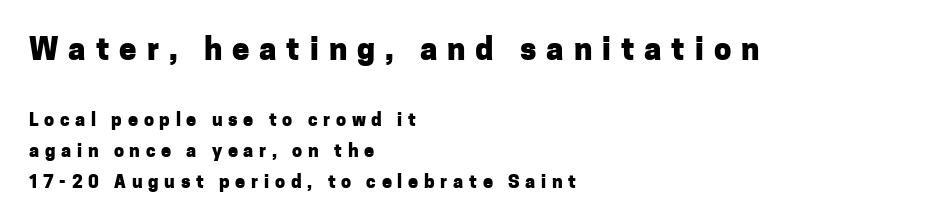
The image shows 31 px heavy sans-serif type, upright; set left-aligned, line spacing 1.74x, unusually wide letter spacing (+0.32 em), not underlined; the first (top) block is 1.72x larger; low stroke contrast and a medium x-height.
